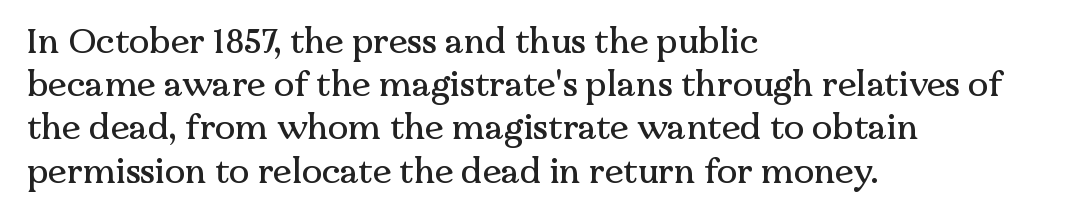
{"serif": "yes", "italic": "no", "width": "normal", "stroke_contrast": "medium", "x_height": "medium", "monospaced": "no", "underline": "no", "align": "left", "line_spacing": "normal", "line_spacing_ratio": 1.27, "letter_spacing": "normal", "letter_spacing_em": 0.0, "glyph_px": 34}
